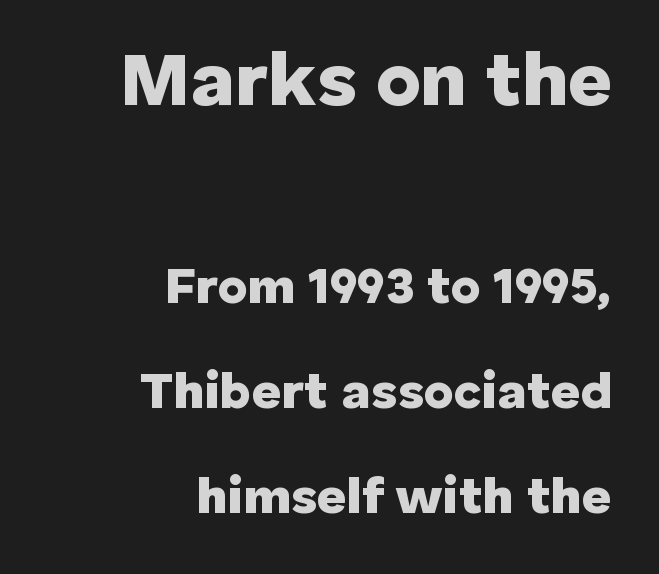
{"serif": "no", "italic": "no", "bold": "yes", "weight": "heavy", "width": "normal", "stroke_contrast": "low", "x_height": "medium", "monospaced": "no", "underline": "no", "align": "right", "line_spacing": "loose", "line_spacing_ratio": 2.06, "letter_spacing": "normal", "letter_spacing_em": 0.0, "larger_block": "first", "size_ratio": 1.49, "glyph_px": 76}
